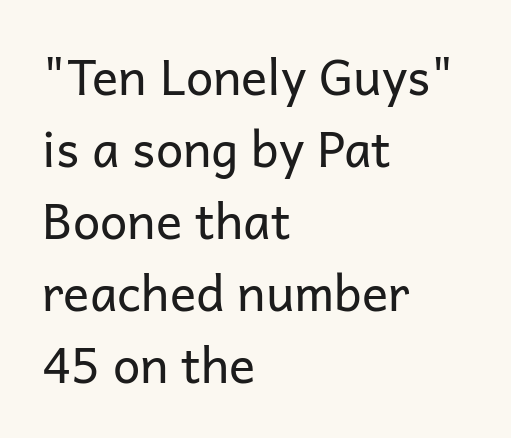
Q: Is the text bold? A: No.
Q: Is the text italic (slanted)? A: No, it is upright.
Q: Is the typeface a serif or a sans-serif typeface? A: Sans-serif.
Q: Is the text underlined? A: No.
Q: How is the paragraph aligned? A: Left-aligned.
Q: Is the spacing between letters normal or unusually wide? A: Normal.
Q: Is the spacing between lines tight, normal or loose? A: Normal.
Q: Width (condensed, normal, or wide)? A: Normal.
Q: Stroke contrast? A: Low.
Q: x-height? A: Medium.
Q: Monospaced? A: No.
